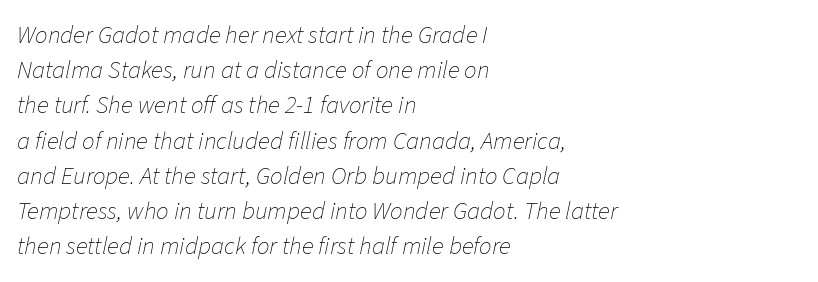
Q: Is the text bold? A: No.
Q: Is the text italic (slanted)? A: Yes, it leans right by about 11 degrees.
Q: Is the text underlined? A: No.
Q: How is the paragraph aligned? A: Left-aligned.
Q: Is the spacing between letters normal or unusually wide? A: Normal.
Q: Is the spacing between lines tight, normal or loose? A: Normal.
